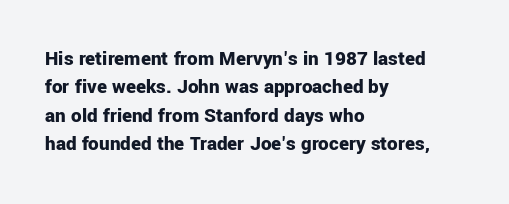
The lines in this sample share a left origin and differ only in where they stop. The block of text has a typical density, with ordinary space between rows. Posture: upright roman. The characters look thick and weighty, a clear bold. Letters rest on an invisible, unmarked baseline. There is no visible air inserted between adjacent glyphs.
